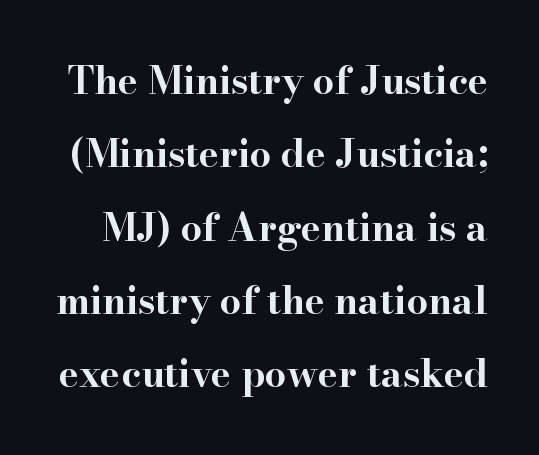
The image shows 38 px bold, wide serif type, upright; set loose line spacing (1.93x), normal letter spacing, not underlined; high stroke contrast and a small x-height.
